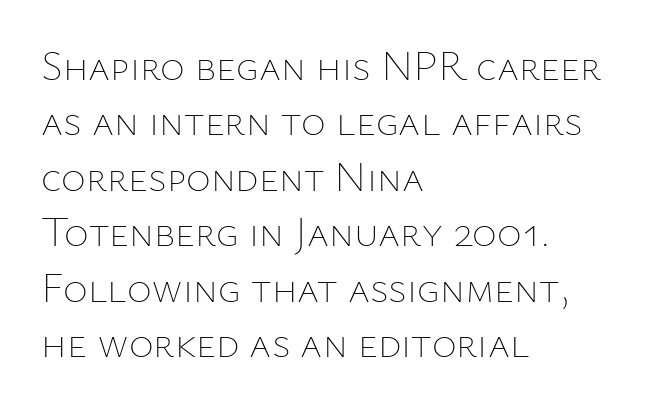
The image shows 42 px thin type, upright; set left-aligned, normal line spacing (1.32x), normal letter spacing, not underlined; low stroke contrast and a medium x-height.
